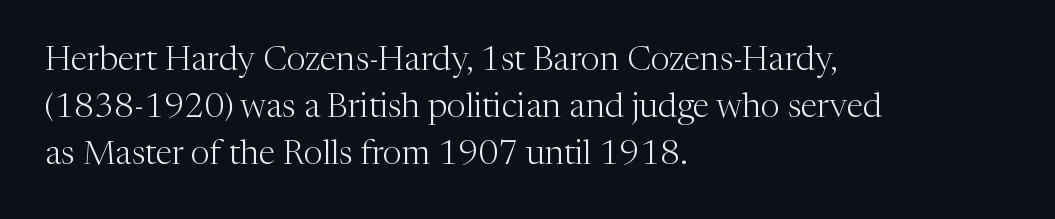
Each letter keeps its own natural width here, so spacing adapts to shape. Clear beneath every line of the passage. Teacher's note: observe the even left margin — that is flush-left alignment. Default kerning and tracking; the words read as compact shapes. The letterforms sit at book weight or below. A normal amount of white space separates one row of letters from the next.
